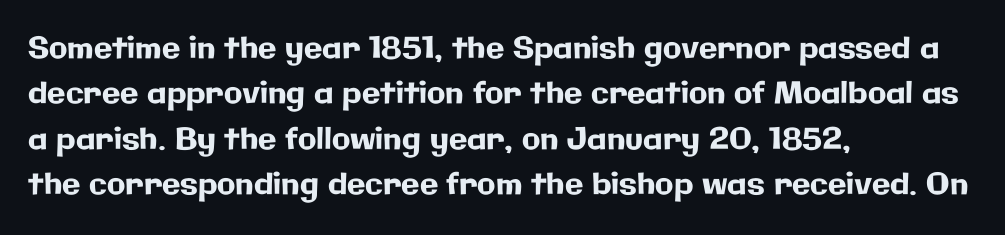
{"serif": "no", "italic": "no", "width": "normal", "stroke_contrast": "low", "x_height": "medium", "monospaced": "no", "underline": "no", "align": "left", "line_spacing": "normal", "line_spacing_ratio": 1.51, "letter_spacing": "normal", "letter_spacing_em": 0.0, "glyph_px": 30}
